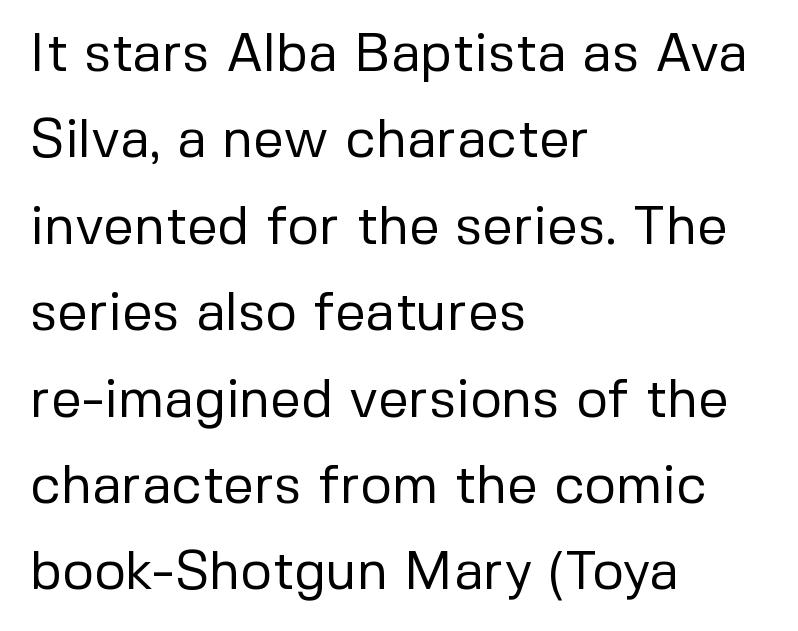
The image shows 54 px regular-weight sans-serif type, upright; set left-aligned, normal line spacing (1.6x), normal letter spacing, not underlined; low stroke contrast and a medium x-height.
